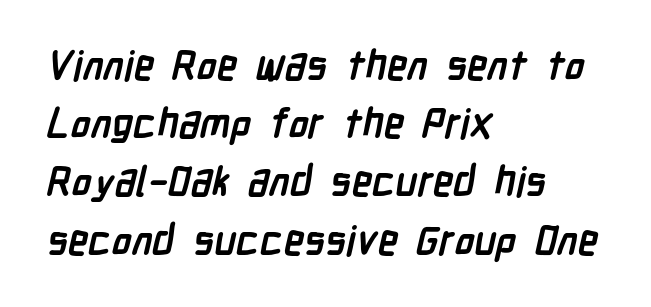
Students, observe: this is what conventionally led text looks like. Is this a fixed-width face? No — the glyphs have proportional, varying widths. Emphasis by weight is at full strength: bold. Nobody drew a line under any word here. Here the glyphs are tracked normally, forming tight word shapes. A typesetter would label this face a sans.
